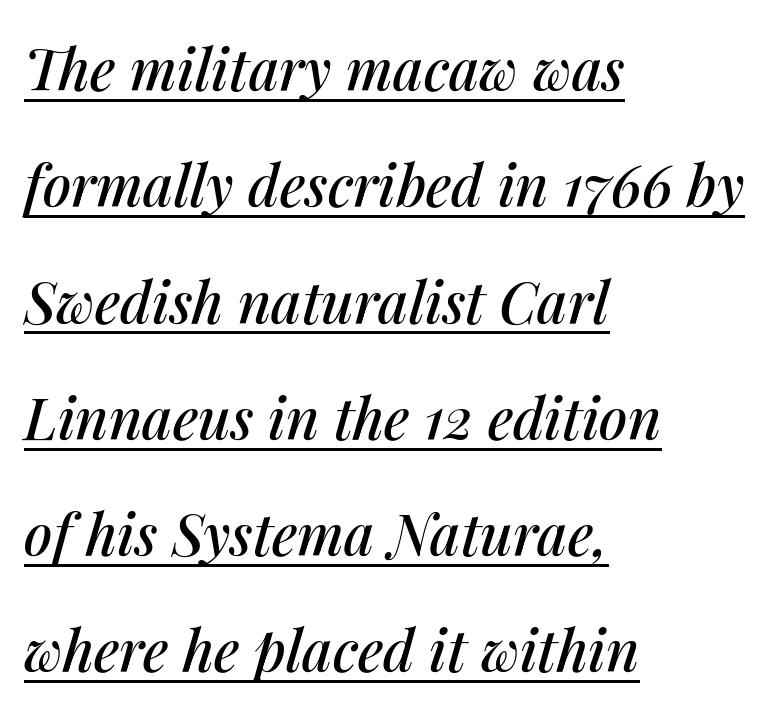
The image shows 57 px text type, italic (leaning right); set left-aligned, loose line spacing (2.04x), normal letter spacing, underlined; medium stroke contrast and a medium x-height.
